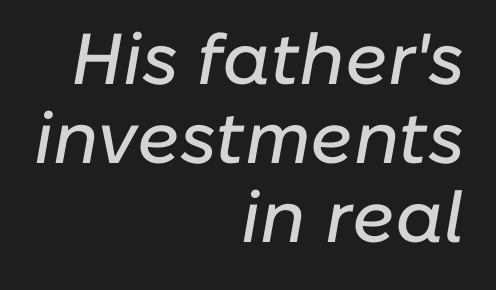
Q: Is the text italic (slanted)? A: Yes, it leans right by about 10 degrees.
Q: Is the text underlined? A: No.
Q: How is the paragraph aligned? A: Right-aligned.
Q: Is the spacing between letters normal or unusually wide? A: Normal.
Q: Is the spacing between lines tight, normal or loose? A: Tight.
Q: Width (condensed, normal, or wide)? A: Normal.
Q: Stroke contrast? A: Low.
Q: x-height? A: Medium.
Q: Monospaced? A: No.
